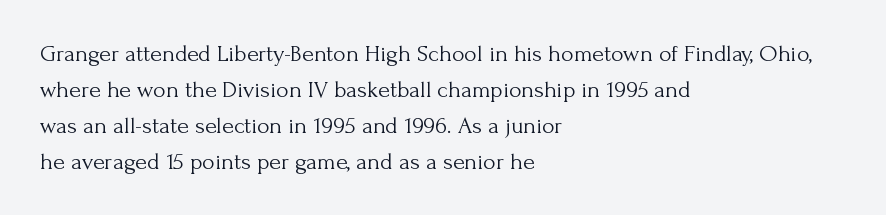
There is no visible air inserted between adjacent glyphs. The rendering anchors every line to the left-hand side. Counters stay open thanks to moderate or lighter strokes. Is there much room between lines? A standard amount, neither cramped nor airy. Type without underlining.
